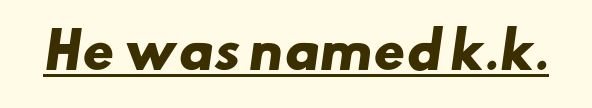
{"serif": "no", "bold": "yes", "weight": "heavy", "width": "wide", "stroke_contrast": "low", "x_height": "small", "monospaced": "no", "underline": "yes", "letter_spacing": "normal", "letter_spacing_em": 0.0, "glyph_px": 49}
